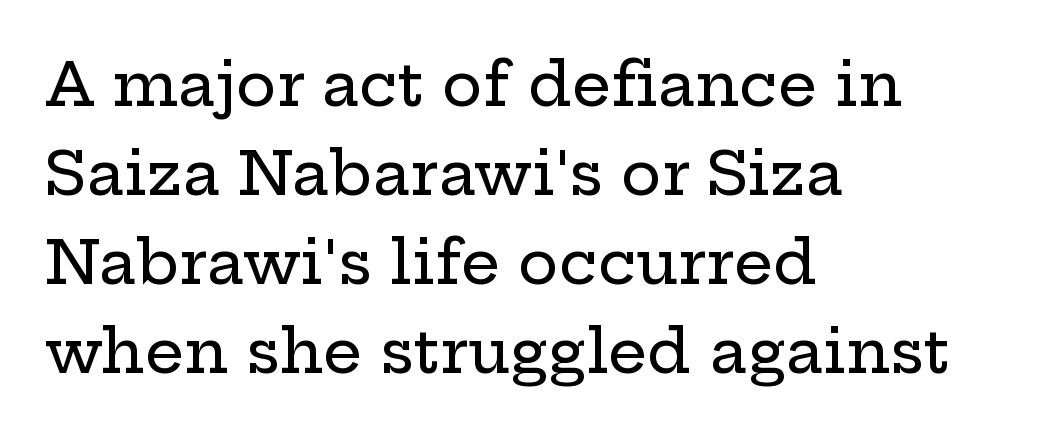
The image shows 61 px wide serif type, upright; set left-aligned, normal line spacing (1.46x), normal letter spacing, not underlined; low stroke contrast and a medium x-height.
